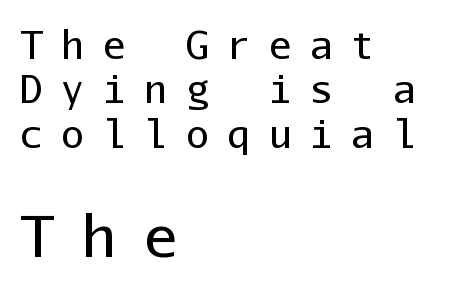
Q: Is the text bold? A: No.
Q: Is the text italic (slanted)? A: No, it is upright.
Q: Is the typeface a serif or a sans-serif typeface? A: Sans-serif.
Q: Is the text underlined? A: No.
Q: How is the paragraph aligned? A: Left-aligned.
Q: Is the spacing between letters normal or unusually wide? A: Unusually wide.
Q: Which block of text is set in a larger size, the first (top) or the second (bottom)? A: The second (bottom) one.
Q: Width (condensed, normal, or wide)? A: Normal.
Q: Stroke contrast? A: Low.
Q: x-height? A: Medium.
Q: Monospaced? A: Yes.
